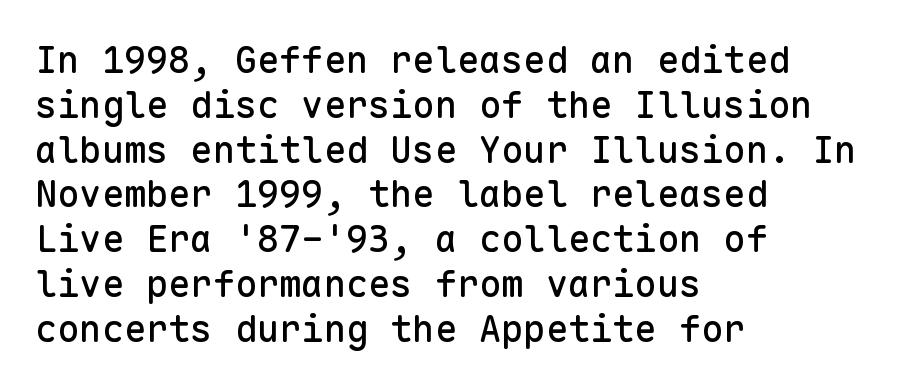
{"serif": "no", "italic": "no", "width": "normal", "stroke_contrast": "low", "x_height": "medium", "monospaced": "yes", "underline": "no", "align": "left", "line_spacing_ratio": 1.21, "letter_spacing": "normal", "letter_spacing_em": 0.0, "glyph_px": 37}
